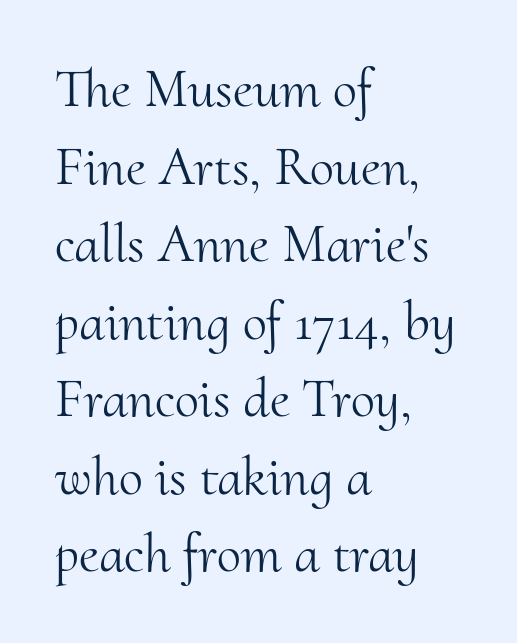
Q: Is the text bold? A: No.
Q: Is the text italic (slanted)? A: No, it is upright.
Q: Is the typeface a serif or a sans-serif typeface? A: Serif.
Q: Is the text underlined? A: No.
Q: How is the paragraph aligned? A: Left-aligned.
Q: Is the spacing between letters normal or unusually wide? A: Normal.
Q: Is the spacing between lines tight, normal or loose? A: Normal.
Q: Width (condensed, normal, or wide)? A: Normal.
Q: Stroke contrast? A: Medium.
Q: x-height? A: Small.
Q: Monospaced? A: No.
